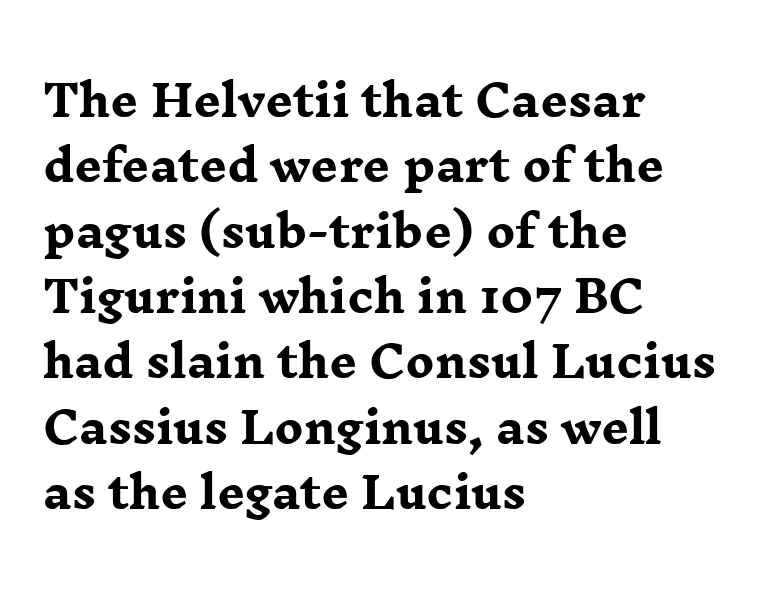
Note: serifs present on the glyphs. Does the weight exceed regular? Yes, all the way to bold. The area under the type is left untouched. How would I describe the line gaps? Plain and ordinary. The tracking reads as untouched default to a designer's eye.
